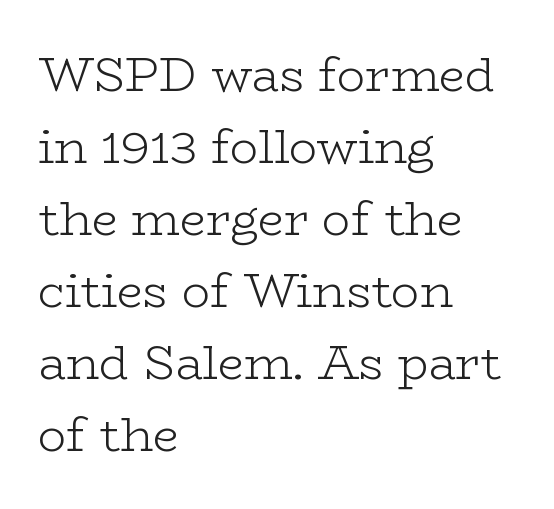
Q: Is the text bold? A: No.
Q: Is the text italic (slanted)? A: No, it is upright.
Q: Is the typeface a serif or a sans-serif typeface? A: Serif.
Q: Is the text underlined? A: No.
Q: How is the paragraph aligned? A: Left-aligned.
Q: Is the spacing between letters normal or unusually wide? A: Normal.
Q: Is the spacing between lines tight, normal or loose? A: Normal.
Q: Width (condensed, normal, or wide)? A: Wide.
Q: Stroke contrast? A: Low.
Q: x-height? A: Medium.
Q: Monospaced? A: No.
